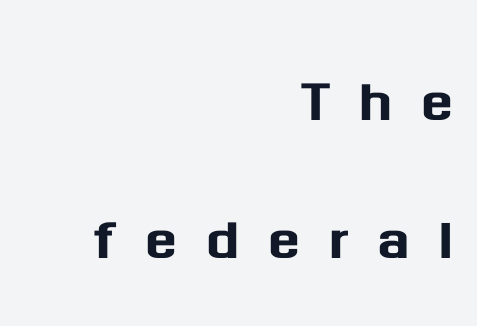
Q: Is the text italic (slanted)? A: No, it is upright.
Q: Is the typeface a serif or a sans-serif typeface? A: Sans-serif.
Q: Is the text underlined? A: No.
Q: How is the paragraph aligned? A: Right-aligned.
Q: Is the spacing between letters normal or unusually wide? A: Unusually wide.
Q: Width (condensed, normal, or wide)? A: Normal.
Q: Stroke contrast? A: Medium.
Q: x-height? A: Medium.
Q: Monospaced? A: No.
